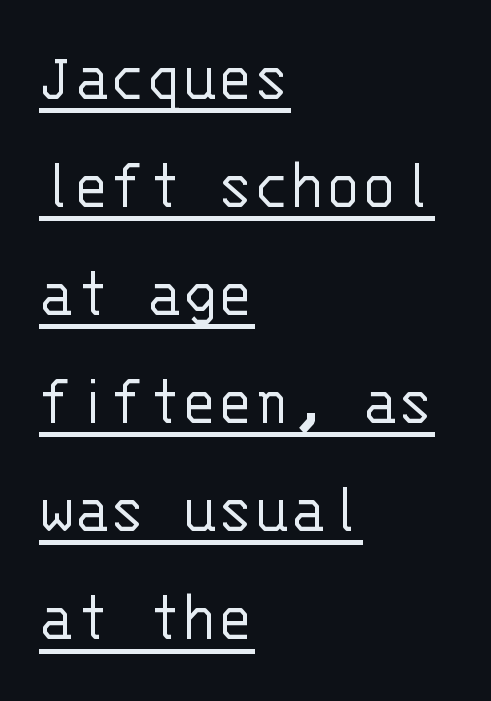
The image shows 74 px light sans-serif type, upright, monospaced; set left-aligned, normal line spacing (1.46x), normal letter spacing, underlined; low stroke contrast and a large x-height.
